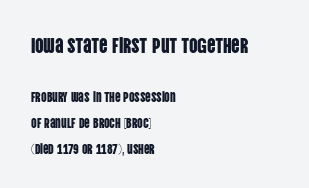
The image shows 21 px text type, upright; set left-aligned, line spacing 1.86x, normal letter spacing, not underlined; the first (top) block is 1.5x larger.
